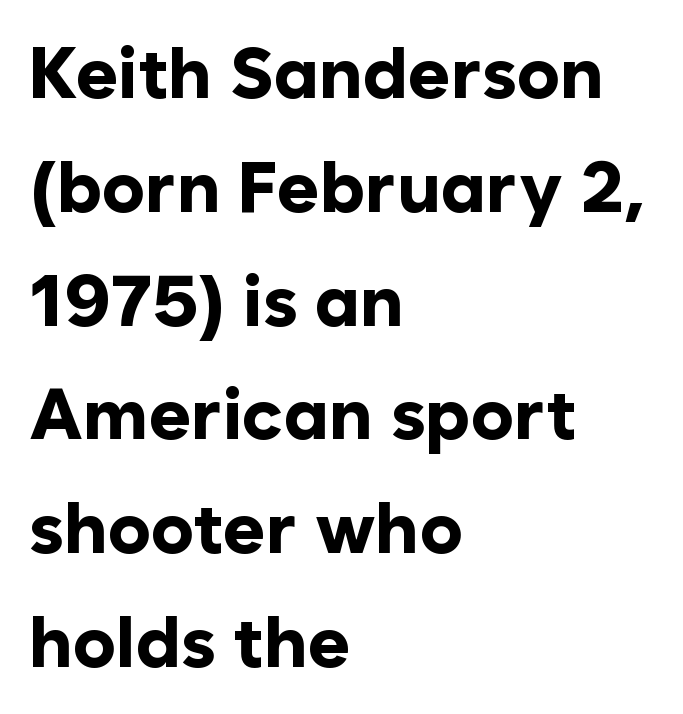
{"serif": "no", "italic": "no", "bold": "yes", "weight": "bold", "width": "normal", "stroke_contrast": "low", "x_height": "medium", "monospaced": "no", "underline": "no", "align": "left", "line_spacing": "normal", "line_spacing_ratio": 1.58, "letter_spacing": "normal", "letter_spacing_em": 0.0, "glyph_px": 72}
